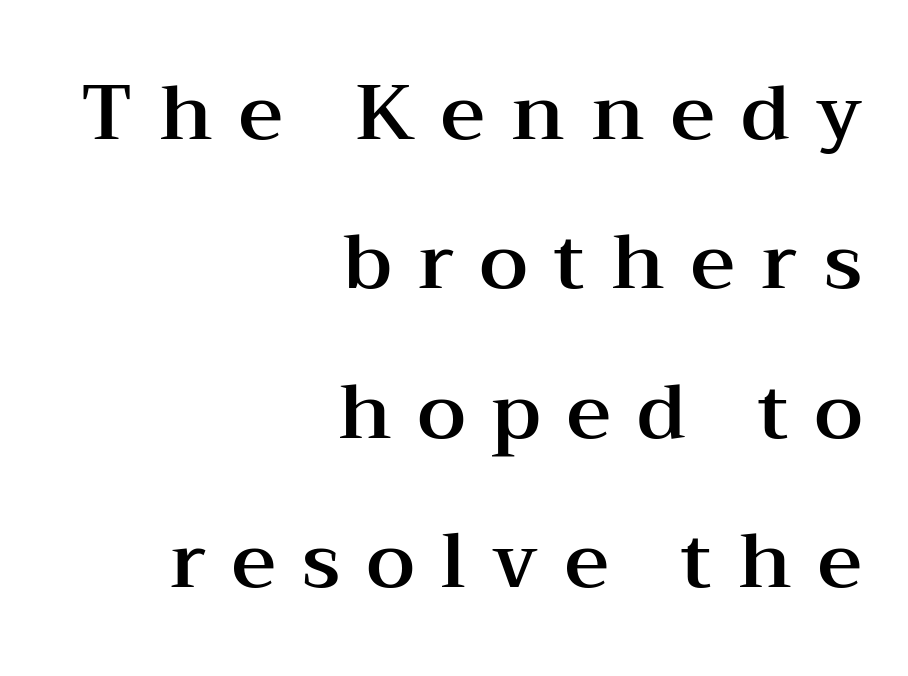
The horizontal fit of the characters is loose and conspicuously gappy. Is the block centered? No — it sits flush against the right margin. The rendering shows small feet on the letterforms — a serif design. When letters stand straight like this, we call the style roman or upright. A bare baseline throughout the passage. Each letter keeps its own natural width here, so spacing adapts to shape.
